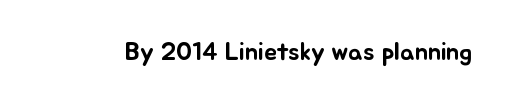
{"italic": "no", "underline": "no", "letter_spacing": "normal", "letter_spacing_em": 0.0, "glyph_px": 26}
